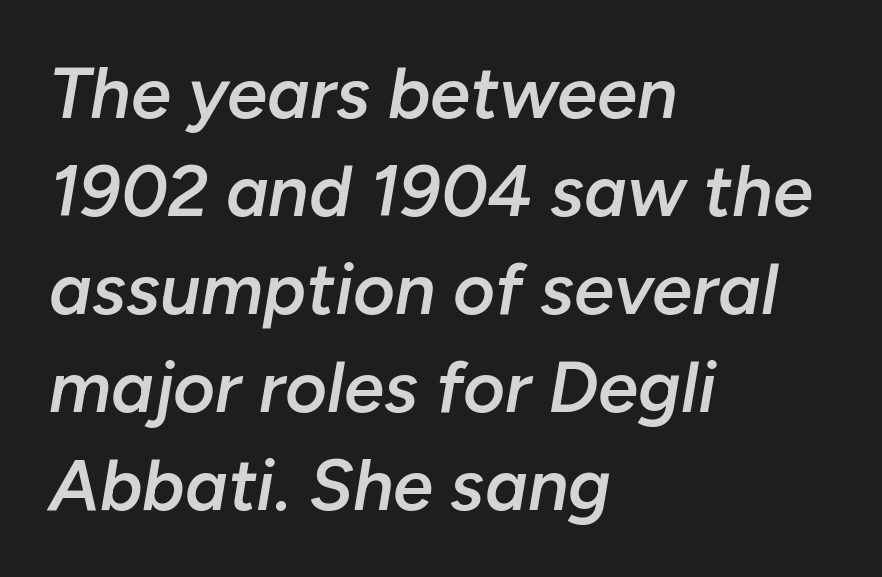
The image shows 72 px semibold type, italic (leaning right); set left-aligned, normal line spacing (1.36x), normal letter spacing, not underlined; low stroke contrast and a medium x-height.
